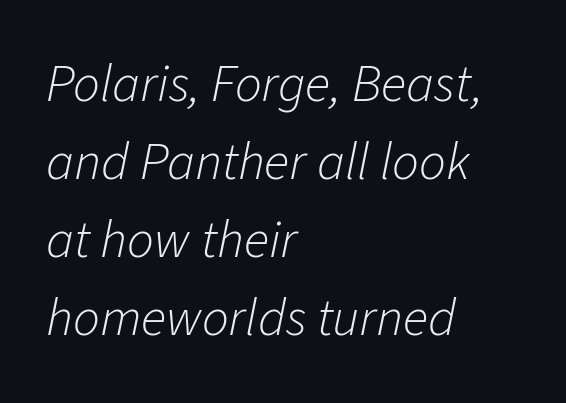
{"italic": "yes", "lean": "right", "slant_degrees": 11, "bold": "no", "weight": "light", "width": "normal", "stroke_contrast": "low", "x_height": "medium", "monospaced": "no", "underline": "no", "align": "left", "line_spacing": "normal", "line_spacing_ratio": 1.47, "letter_spacing": "normal", "letter_spacing_em": 0.0, "glyph_px": 53}
